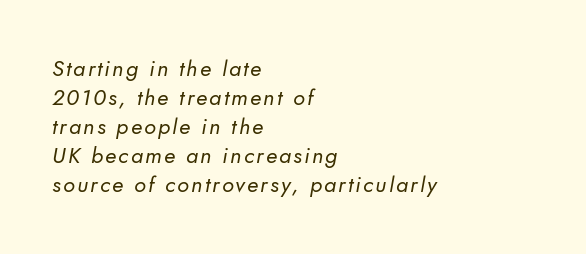
Letters rest on an invisible, unmarked baseline. Evenly set lines give the paragraph a standard silhouette. One-word summary of the alignment: left. A quiet, ordinary-to-light weight characterises the typeface.
